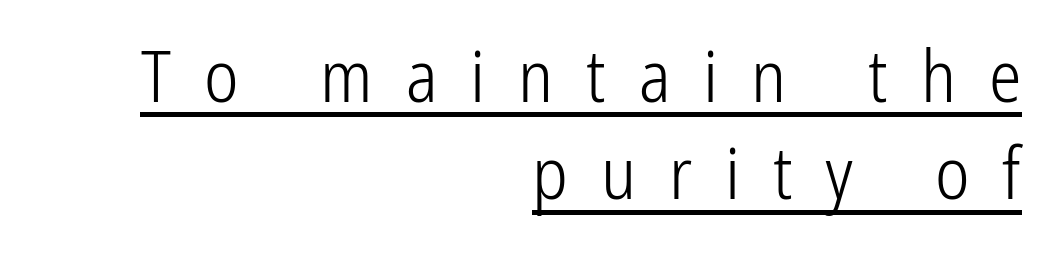
{"serif": "no", "italic": "no", "bold": "no", "weight": "light", "width": "condensed", "stroke_contrast": "low", "x_height": "medium", "monospaced": "no", "underline": "yes", "align": "right", "line_spacing": "normal", "line_spacing_ratio": 1.33, "letter_spacing": "wide", "letter_spacing_em": 0.45, "glyph_px": 73}
